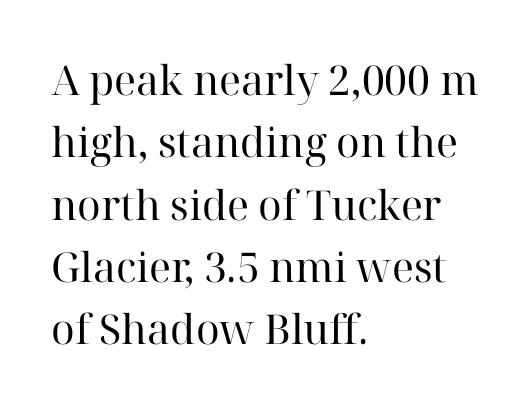
The passage is arranged the way most books set body copy — flush left. A typesetter would call this proportional, since set widths differ per character. Is this a sans? No — the strokes have serifs. Whoever set this chose a conventional vertical rhythm.
